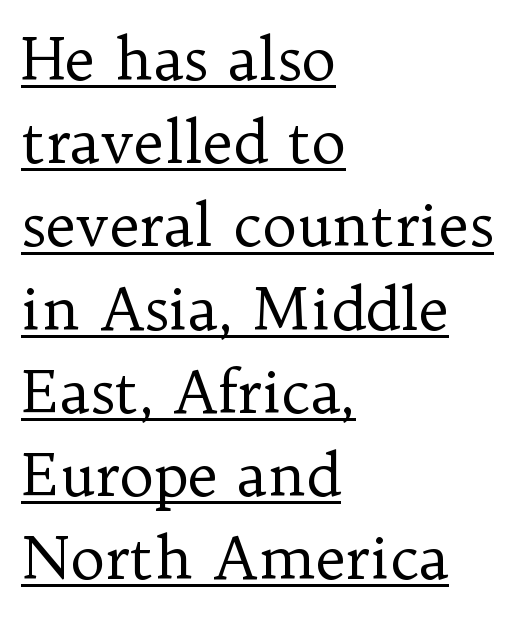
No extra ink here — the face is not bold. Does the leading feel generous? No, just average. The rendering uses natural spacing where letterforms have individual widths. Old-style or modern, the face here clearly has serifs.
